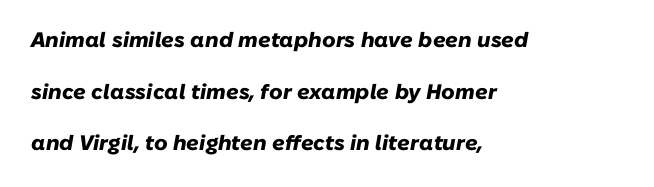
The image shows 21 px bold type, italic (leaning right); set left-aligned, loose line spacing (2.46x), normal letter spacing, not underlined.
